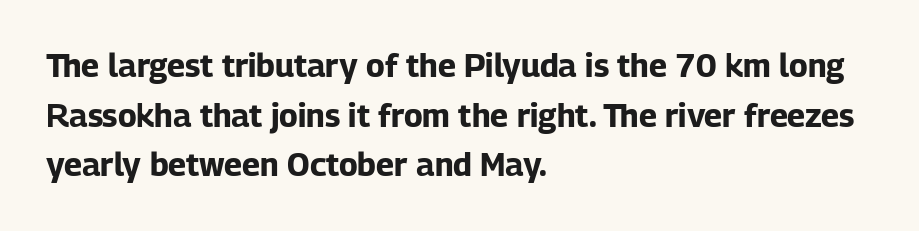
The image shows 32 px bold sans-serif type, upright; set left-aligned, normal line spacing (1.55x), normal letter spacing, not underlined; low stroke contrast and a medium x-height.
